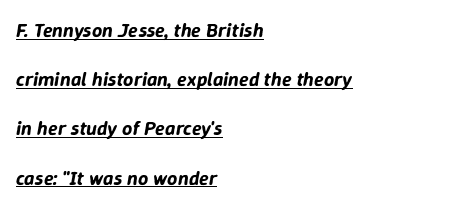
The image shows 20 px text type, italic (leaning right); set left-aligned, loose line spacing (2.46x), normal letter spacing, underlined.
